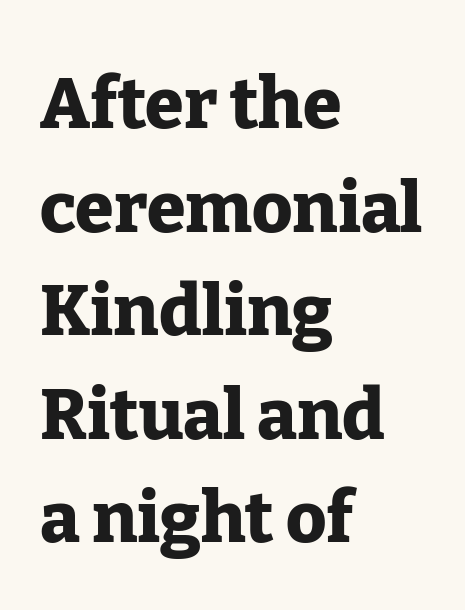
{"serif": "yes", "italic": "no", "bold": "yes", "weight": "heavy", "width": "normal", "stroke_contrast": "low", "x_height": "medium", "monospaced": "no", "underline": "no", "align": "left", "line_spacing": "normal", "line_spacing_ratio": 1.48, "letter_spacing": "normal", "letter_spacing_em": 0.0, "glyph_px": 70}
